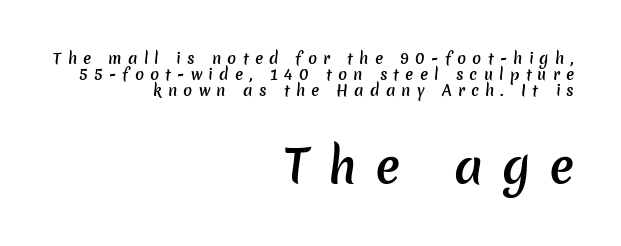
{"serif": "no", "bold": "semi", "weight": "semibold", "width": "normal", "stroke_contrast": "low", "x_height": "medium", "monospaced": "no", "underline": "no", "align": "right", "line_spacing": "tight", "line_spacing_ratio": 1.07, "letter_spacing": "wide", "letter_spacing_em": 0.41, "larger_block": "second", "size_ratio": 3.07, "glyph_px": 46}
